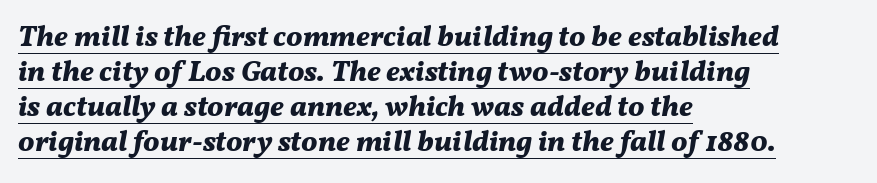
The image shows 29 px bold type, italic (leaning right); set left-aligned, line spacing 1.21x, normal letter spacing, underlined; medium stroke contrast and a medium x-height.
